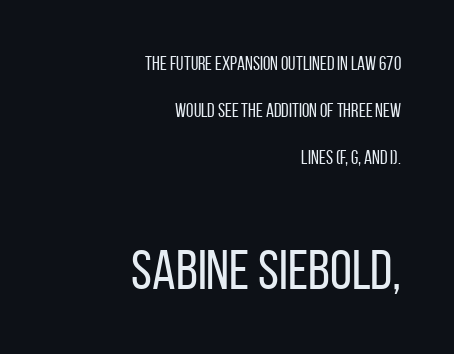
Q: Is the text bold? A: No.
Q: Is the text italic (slanted)? A: No, it is upright.
Q: Is the typeface a serif or a sans-serif typeface? A: Sans-serif.
Q: Is the text underlined? A: No.
Q: How is the paragraph aligned? A: Right-aligned.
Q: Is the spacing between letters normal or unusually wide? A: Normal.
Q: Is the spacing between lines tight, normal or loose? A: Loose.
Q: Which block of text is set in a larger size, the first (top) or the second (bottom)? A: The second (bottom) one.
Q: Width (condensed, normal, or wide)? A: Condensed.
Q: Stroke contrast? A: Low.
Q: x-height? A: Large.
Q: Monospaced? A: No.
